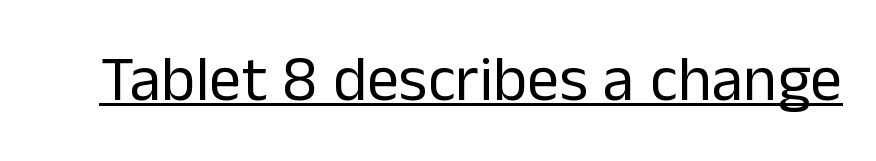
What decoration does the sample have? An underline. No chunkiness to these letters — they're not bold. The line texture is even and compact thanks to regular tracking. The letters stand straight up with perfectly vertical stems.
